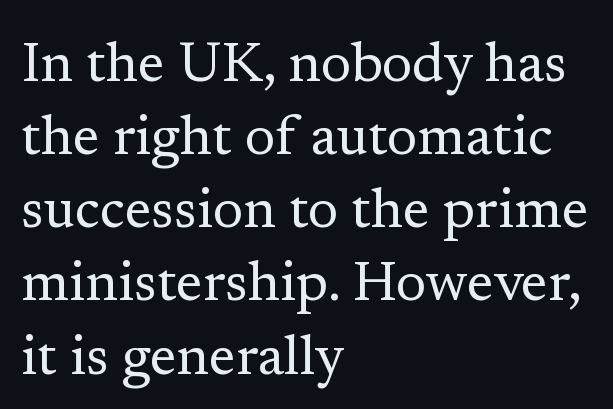
{"serif": "yes", "italic": "no", "bold": "no", "weight": "regular", "width": "normal", "stroke_contrast": "low", "x_height": "medium", "monospaced": "no", "underline": "no", "align": "left", "line_spacing": "normal", "line_spacing_ratio": 1.33, "letter_spacing": "normal", "letter_spacing_em": 0.0, "glyph_px": 55}
